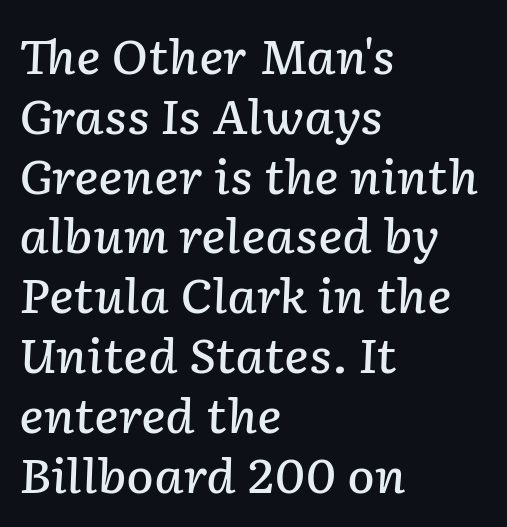
Moderately thickened strokes mark this as semibold type. Caption: multi-line text, flush left, ragged right. Do the characters align in a grid? No, the font is proportional. The rendering keeps characters at their native spacing. Descender tails drop into unmarked territory.
